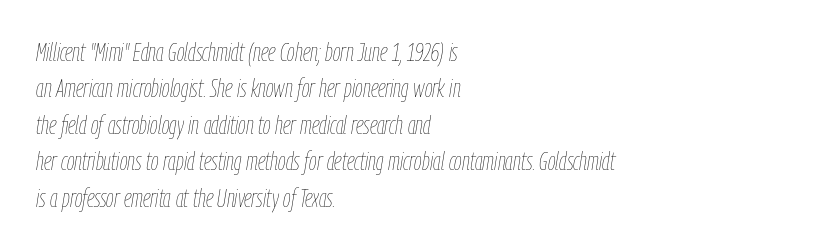
Q: Is the text bold? A: No.
Q: Is the text italic (slanted)? A: Yes, it leans right by about 9 degrees.
Q: Is the text underlined? A: No.
Q: How is the paragraph aligned? A: Left-aligned.
Q: Is the spacing between letters normal or unusually wide? A: Normal.
Q: Is the spacing between lines tight, normal or loose? A: Normal.
